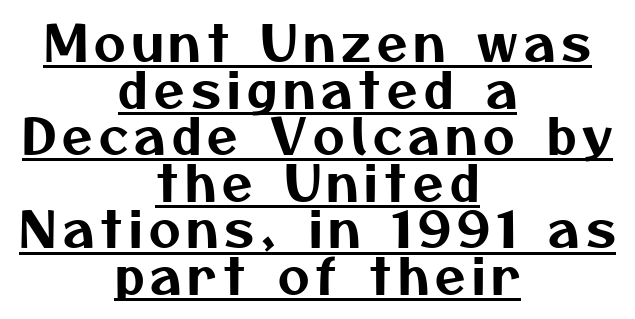
Q: Is the typeface a serif or a sans-serif typeface? A: Sans-serif.
Q: Is the text underlined? A: Yes.
Q: How is the paragraph aligned? A: Centered.
Q: Is the spacing between lines tight, normal or loose? A: Tight.
Q: Width (condensed, normal, or wide)? A: Normal.
Q: Stroke contrast? A: Medium.
Q: x-height? A: Medium.
Q: Monospaced? A: No.
